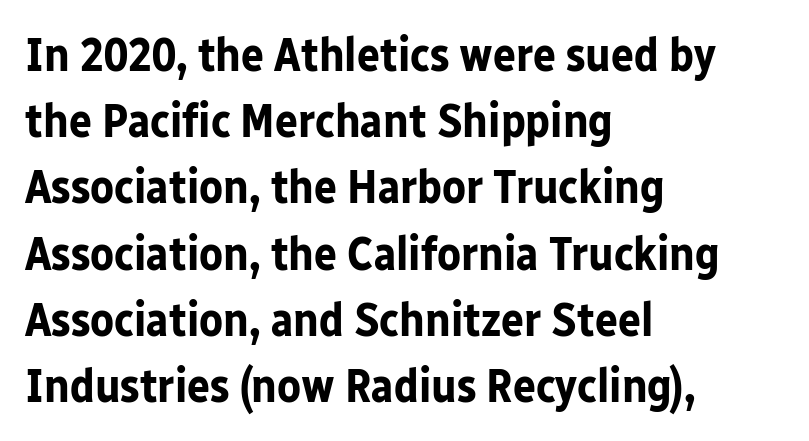
Here the designer chose a conventional face with non-uniform glyph widths. Inter-character spacing is left at the font's built-in metrics. The gap between lines stays unmarked. The rendering uses a bold face; every stroke is thick and dark.
